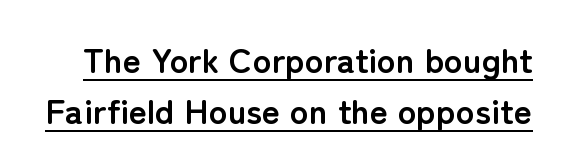
In terms of letterspacing, this is plain default setting. The vertical gap from one line to the next is medium. Strong, thick strokes mark this as bold type. Spacing verdict: proportional, widths tailored to each character. The typesetter has applied underlining to the passage shown.
